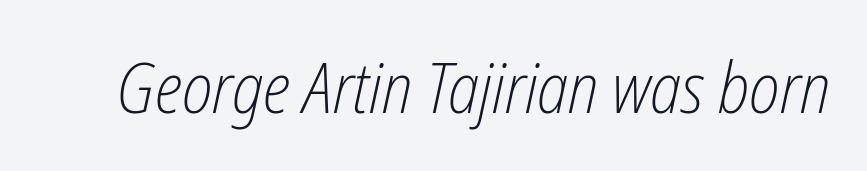
The image shows 71 px light, condensed type, italic (leaning right); set normal letter spacing, not underlined; low stroke contrast and a medium x-height.
